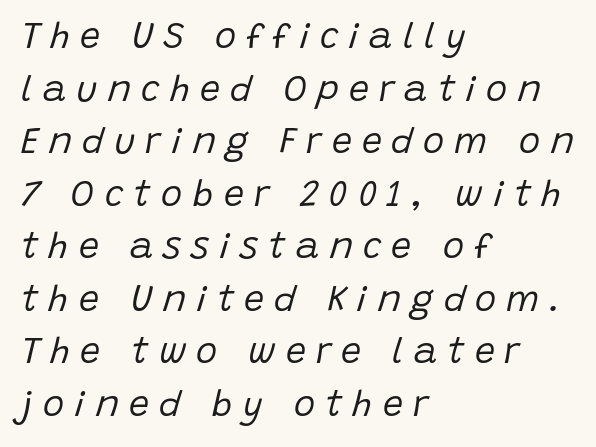
Q: Is the text bold? A: No.
Q: Is the text italic (slanted)? A: Yes, it leans right by about 15 degrees.
Q: Is the text underlined? A: No.
Q: How is the paragraph aligned? A: Left-aligned.
Q: Is the spacing between letters normal or unusually wide? A: Unusually wide.
Q: Is the spacing between lines tight, normal or loose? A: Normal.
Q: Width (condensed, normal, or wide)? A: Normal.
Q: Stroke contrast? A: Low.
Q: x-height? A: Large.
Q: Monospaced? A: No.
